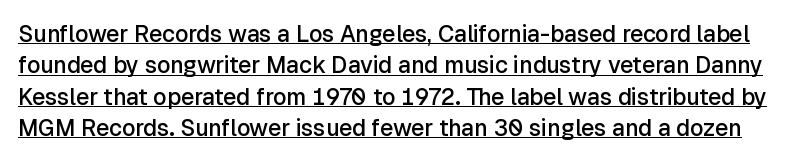
{"italic": "no", "bold": "semi", "underline": "yes", "line_spacing": "normal", "line_spacing_ratio": 1.36, "letter_spacing": "normal", "letter_spacing_em": 0.0, "glyph_px": 23}
